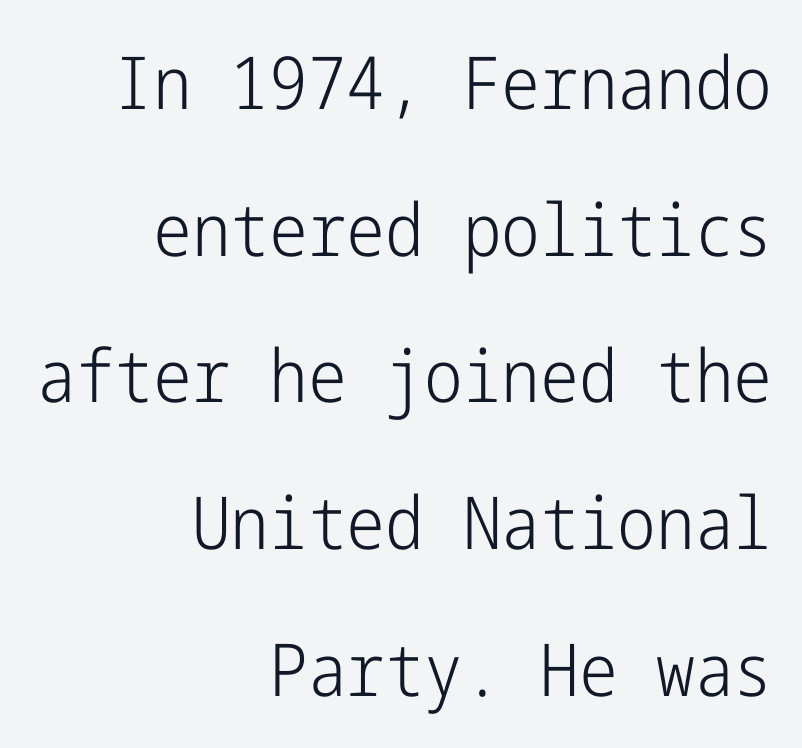
{"serif": "no", "italic": "no", "bold": "no", "weight": "light", "width": "condensed", "stroke_contrast": "low", "x_height": "medium", "underline": "no", "align": "right", "line_spacing": "loose", "line_spacing_ratio": 2.01, "letter_spacing": "normal", "letter_spacing_em": 0.0, "glyph_px": 73}
